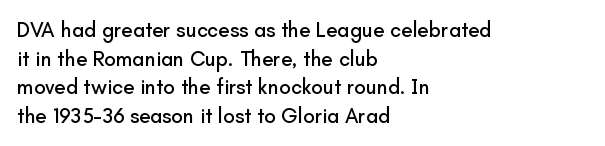
The image shows 21 px text type, upright; set left-aligned, normal line spacing (1.36x), normal letter spacing, not underlined.
